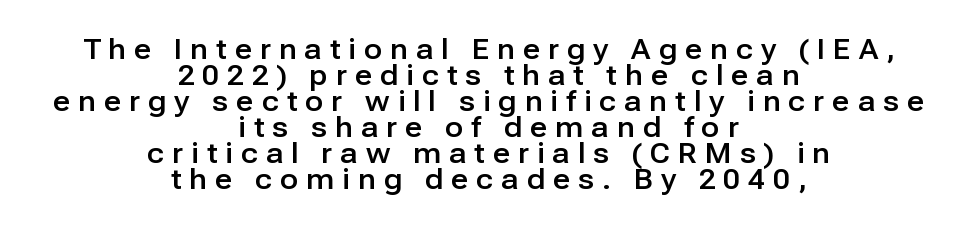
Q: Is the text italic (slanted)? A: No, it is upright.
Q: Is the text underlined? A: No.
Q: How is the paragraph aligned? A: Centered.
Q: Is the spacing between letters normal or unusually wide? A: Unusually wide.
Q: Is the spacing between lines tight, normal or loose? A: Tight.
